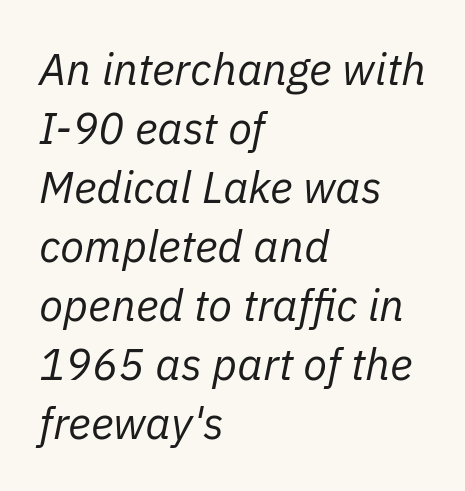
The image shows 44 px regular-weight type, italic (leaning right); set left-aligned, normal line spacing (1.34x), normal letter spacing, not underlined; low stroke contrast and a medium x-height.
